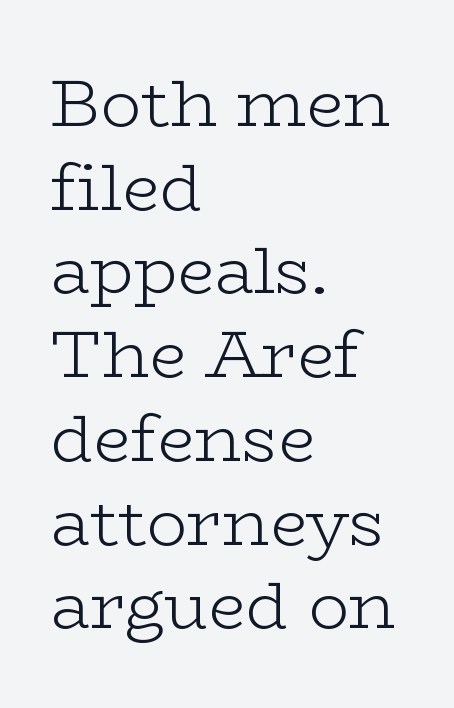
{"serif": "yes", "italic": "no", "bold": "no", "weight": "light", "width": "wide", "stroke_contrast": "low", "x_height": "medium", "monospaced": "no", "underline": "no", "align": "left", "line_spacing": "normal", "line_spacing_ratio": 1.25, "letter_spacing": "normal", "letter_spacing_em": 0.0, "glyph_px": 67}
